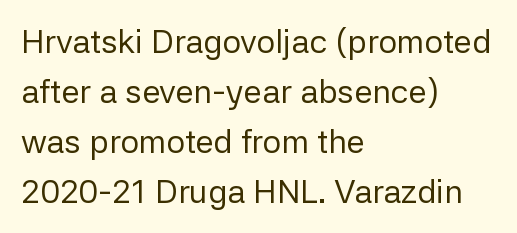
{"serif": "no", "italic": "no", "bold": "no", "weight": "regular", "width": "normal", "stroke_contrast": "low", "x_height": "medium", "monospaced": "no", "underline": "no", "align": "left", "line_spacing": "normal", "line_spacing_ratio": 1.52, "letter_spacing": "normal", "letter_spacing_em": 0.0, "glyph_px": 33}
